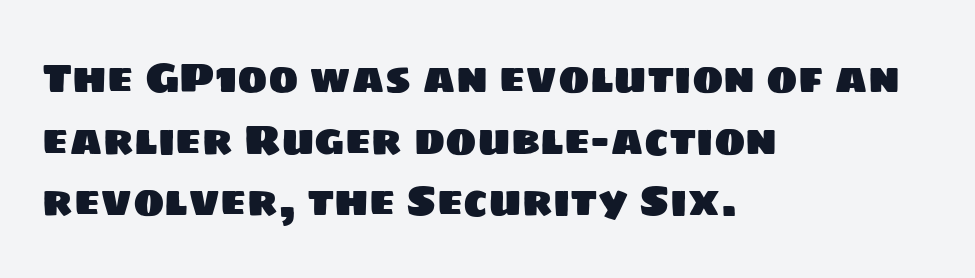
Descenders are the only things crossing below the line. The passage shown stacks its lines at a standard gap. Spacing between characters is what you'd get straight out of the box. You could not count columns in this text — the font is proportionally spaced. Typeset ragged right — the left edge is the straight one. Serifs: no, the terminals of the letterforms are clean.
